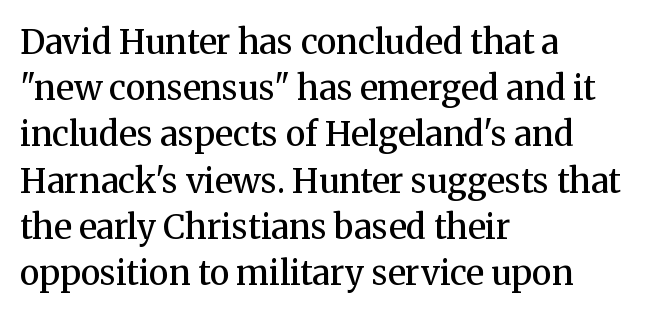
The passage shown is typeset with a serif family. Vertical strokes here are truly vertical. Line spacing here is normal. Looks like regular typesetting: each glyph gets only the width it needs. The sample has been set in demibold, a notch under bold.
